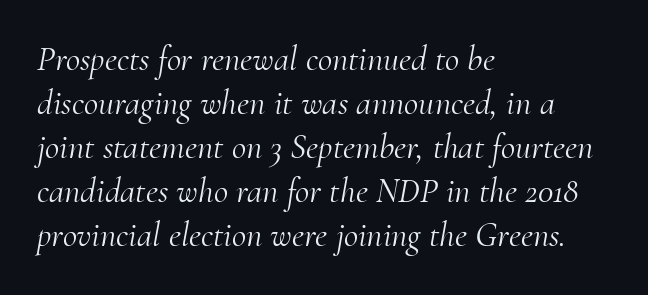
{"serif": "yes", "italic": "yes", "lean": "right", "slant_degrees": 10, "bold": "no", "weight": "light", "width": "normal", "stroke_contrast": "medium", "x_height": "small", "monospaced": "no", "underline": "no", "align": "left", "line_spacing": "normal", "line_spacing_ratio": 1.26, "letter_spacing": "normal", "letter_spacing_em": 0.0, "glyph_px": 35}
